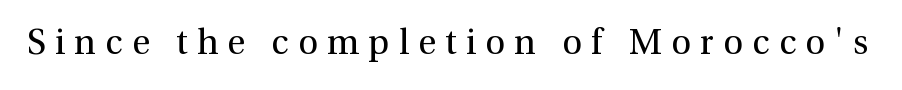
Q: Is the text bold? A: No.
Q: Is the text italic (slanted)? A: No, it is upright.
Q: Is the typeface a serif or a sans-serif typeface? A: Serif.
Q: Is the text underlined? A: No.
Q: Is the spacing between letters normal or unusually wide? A: Unusually wide.
Q: Width (condensed, normal, or wide)? A: Normal.
Q: x-height? A: Medium.
Q: Monospaced? A: No.
